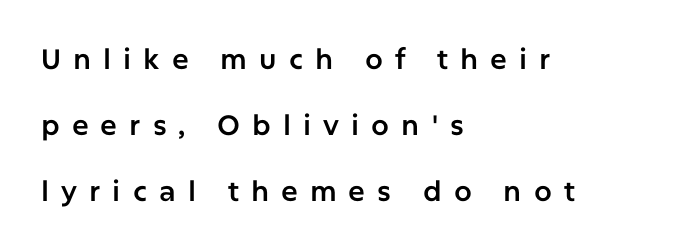
Q: Is the text italic (slanted)? A: No, it is upright.
Q: Is the typeface a serif or a sans-serif typeface? A: Sans-serif.
Q: Is the text underlined? A: No.
Q: How is the paragraph aligned? A: Left-aligned.
Q: Is the spacing between letters normal or unusually wide? A: Unusually wide.
Q: Is the spacing between lines tight, normal or loose? A: Loose.
Q: Width (condensed, normal, or wide)? A: Normal.
Q: Stroke contrast? A: Low.
Q: x-height? A: Medium.
Q: Monospaced? A: No.
